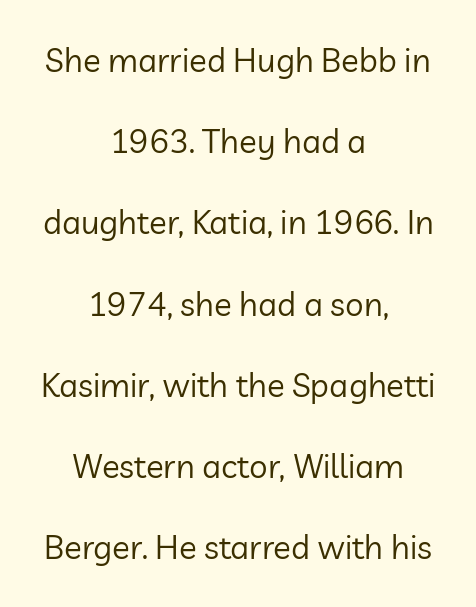
Q: Is the text bold? A: No.
Q: Is the text italic (slanted)? A: No, it is upright.
Q: Is the typeface a serif or a sans-serif typeface? A: Sans-serif.
Q: Is the text underlined? A: No.
Q: How is the paragraph aligned? A: Centered.
Q: Is the spacing between letters normal or unusually wide? A: Normal.
Q: Is the spacing between lines tight, normal or loose? A: Loose.
Q: Width (condensed, normal, or wide)? A: Normal.
Q: Stroke contrast? A: Low.
Q: x-height? A: Medium.
Q: Monospaced? A: No.
